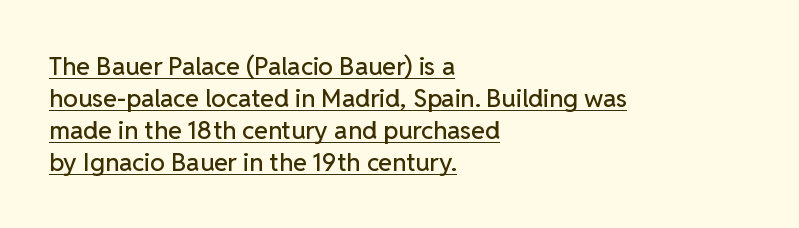
{"italic": "no", "underline": "yes", "align": "left", "line_spacing": "normal", "line_spacing_ratio": 1.28, "letter_spacing": "normal", "letter_spacing_em": 0.0, "glyph_px": 25}
